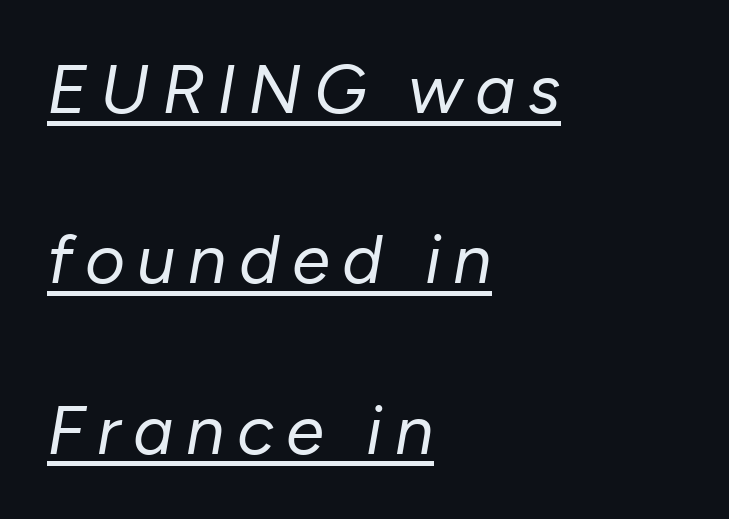
Q: Is the text bold? A: No.
Q: Is the text italic (slanted)? A: Yes, it leans right by about 10 degrees.
Q: Is the text underlined? A: Yes.
Q: How is the paragraph aligned? A: Left-aligned.
Q: Is the spacing between lines tight, normal or loose? A: Loose.
Q: Width (condensed, normal, or wide)? A: Normal.
Q: Stroke contrast? A: Low.
Q: x-height? A: Medium.
Q: Monospaced? A: No.
